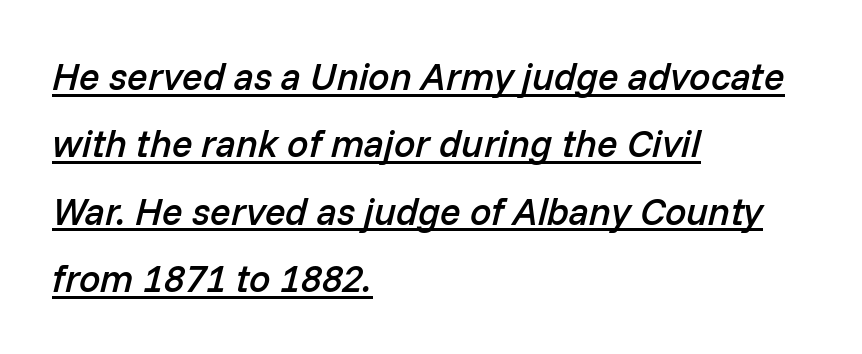
Spacing verdict: proportional, widths tailored to each character. When letters slant like this, we call the style italic. Here the glyphs are tracked normally, forming tight word shapes. Caption: semibold face, moderately heavy strokes. The rag falls on the right side of this text block.
